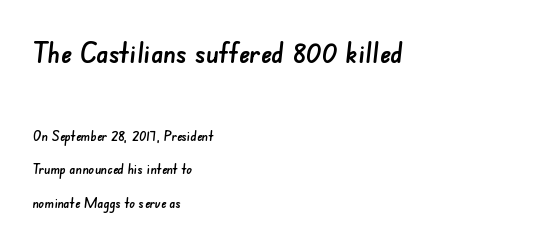
Q: Is the typeface a serif or a sans-serif typeface? A: Sans-serif.
Q: Is the text underlined? A: No.
Q: How is the paragraph aligned? A: Left-aligned.
Q: Is the spacing between letters normal or unusually wide? A: Normal.
Q: Is the spacing between lines tight, normal or loose? A: Loose.
Q: Which block of text is set in a larger size, the first (top) or the second (bottom)? A: The first (top) one.
Q: Width (condensed, normal, or wide)? A: Normal.
Q: Stroke contrast? A: Low.
Q: x-height? A: Small.
Q: Monospaced? A: No.
